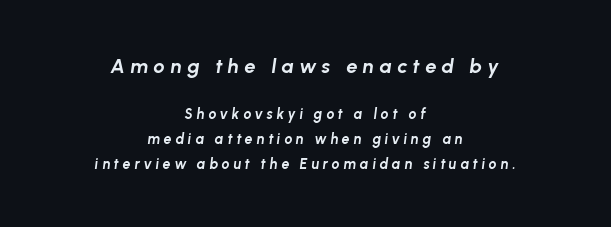
Q: Is the text bold? A: Yes.
Q: Is the text italic (slanted)? A: Yes, it leans right by about 8 degrees.
Q: Is the text underlined? A: No.
Q: How is the paragraph aligned? A: Centered.
Q: Is the spacing between letters normal or unusually wide? A: Unusually wide.
Q: Which block of text is set in a larger size, the first (top) or the second (bottom)? A: The first (top) one.
